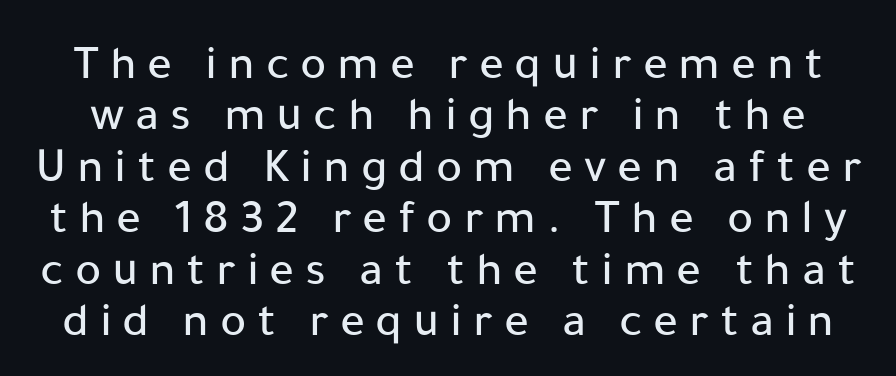
Q: Is the text italic (slanted)? A: No, it is upright.
Q: Is the typeface a serif or a sans-serif typeface? A: Sans-serif.
Q: Is the text underlined? A: No.
Q: Is the spacing between letters normal or unusually wide? A: Unusually wide.
Q: Is the spacing between lines tight, normal or loose? A: Tight.
Q: Width (condensed, normal, or wide)? A: Normal.
Q: Stroke contrast? A: Low.
Q: x-height? A: Medium.
Q: Monospaced? A: No.
